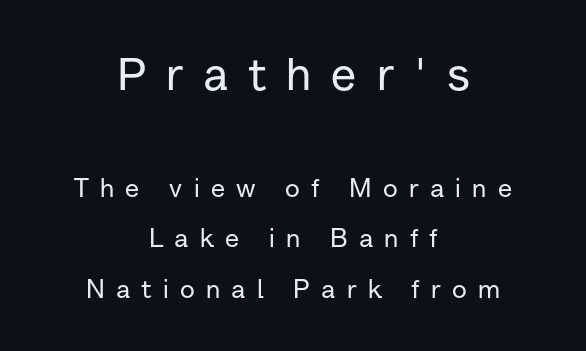
Q: Is the text italic (slanted)? A: No, it is upright.
Q: Is the typeface a serif or a sans-serif typeface? A: Sans-serif.
Q: Is the text underlined? A: No.
Q: How is the paragraph aligned? A: Centered.
Q: Is the spacing between letters normal or unusually wide? A: Unusually wide.
Q: Is the spacing between lines tight, normal or loose? A: Loose.
Q: Which block of text is set in a larger size, the first (top) or the second (bottom)? A: The first (top) one.
Q: Width (condensed, normal, or wide)? A: Normal.
Q: Stroke contrast? A: Low.
Q: x-height? A: Medium.
Q: Monospaced? A: No.
